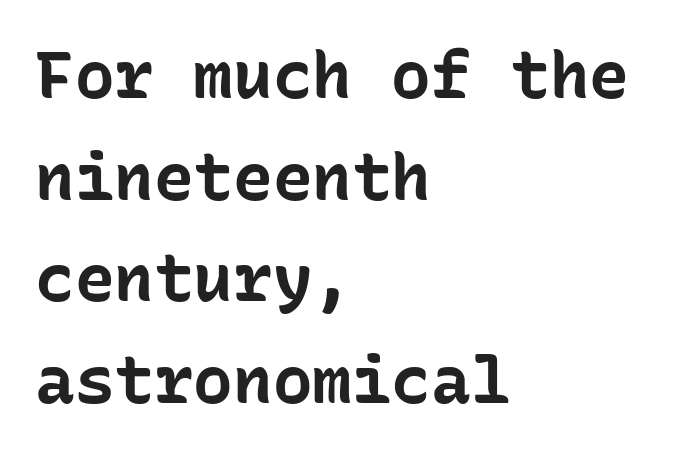
Q: Is the text bold? A: Yes.
Q: Is the text italic (slanted)? A: No, it is upright.
Q: Is the typeface a serif or a sans-serif typeface? A: Sans-serif.
Q: Is the text underlined? A: No.
Q: How is the paragraph aligned? A: Left-aligned.
Q: Is the spacing between letters normal or unusually wide? A: Normal.
Q: Is the spacing between lines tight, normal or loose? A: Normal.
Q: Width (condensed, normal, or wide)? A: Normal.
Q: Stroke contrast? A: Low.
Q: x-height? A: Medium.
Q: Monospaced? A: Yes.
